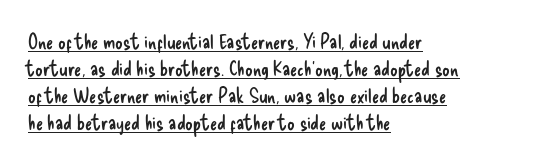
{"italic": "no", "bold": "no", "underline": "yes", "align": "left", "line_spacing": "normal", "line_spacing_ratio": 1.28, "letter_spacing": "normal", "letter_spacing_em": 0.0, "glyph_px": 21}
